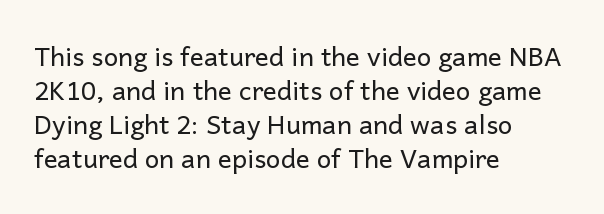
The image shows 26 px text type, upright; set left-aligned, normal line spacing (1.31x), normal letter spacing, not underlined.
